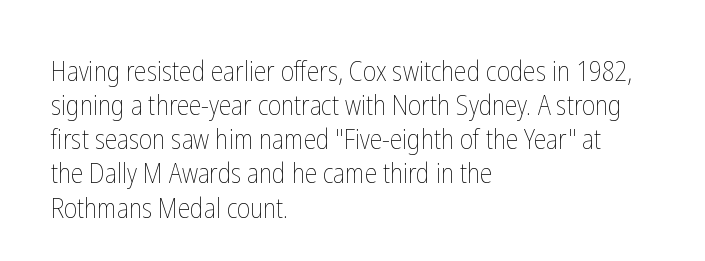
Q: Is the text bold? A: No.
Q: Is the text italic (slanted)? A: No, it is upright.
Q: Is the text underlined? A: No.
Q: How is the paragraph aligned? A: Left-aligned.
Q: Is the spacing between letters normal or unusually wide? A: Normal.
Q: Width (condensed, normal, or wide)? A: Condensed.
Q: Stroke contrast? A: Low.
Q: x-height? A: Medium.
Q: Monospaced? A: No.
